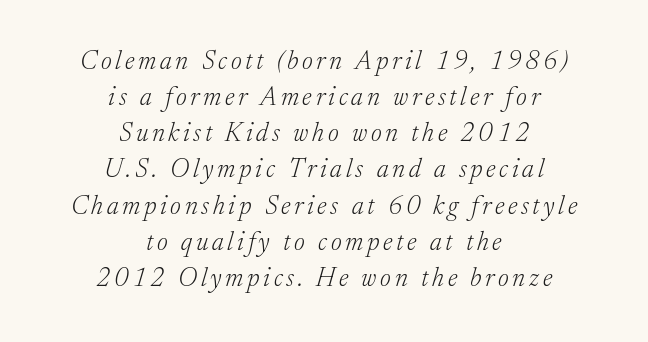
{"italic": "yes", "lean": "right", "slant_degrees": 17, "bold": "no", "underline": "no", "align": "center", "line_spacing": "normal", "line_spacing_ratio": 1.39, "glyph_px": 26}
